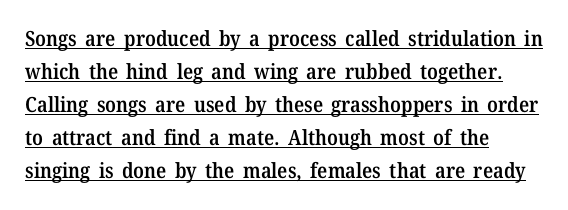
The image shows 21 px text type, upright; set left-aligned, normal line spacing (1.57x), normal letter spacing, underlined.
